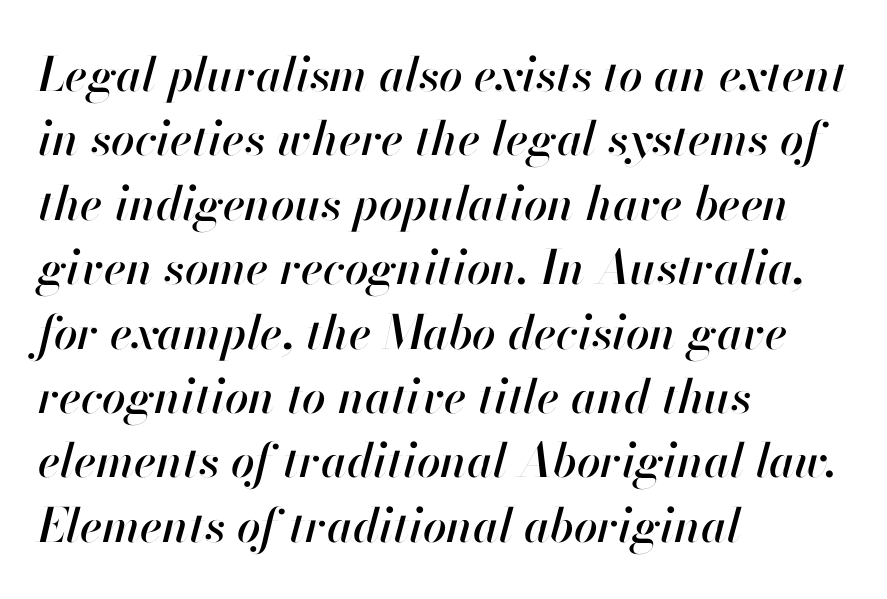
{"italic": "yes", "lean": "right", "slant_degrees": 13, "width": "normal", "stroke_contrast": "high", "x_height": "small", "monospaced": "no", "underline": "no", "align": "left", "line_spacing": "normal", "line_spacing_ratio": 1.37, "letter_spacing": "normal", "letter_spacing_em": 0.0, "glyph_px": 47}
